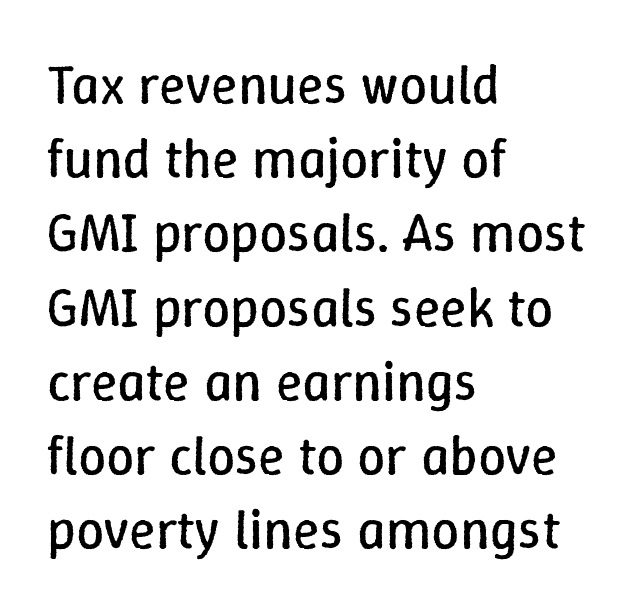
Q: Is the text bold? A: No.
Q: Is the text italic (slanted)? A: No, it is upright.
Q: Is the text underlined? A: No.
Q: How is the paragraph aligned? A: Left-aligned.
Q: Is the spacing between letters normal or unusually wide? A: Normal.
Q: Is the spacing between lines tight, normal or loose? A: Normal.
Q: Width (condensed, normal, or wide)? A: Normal.
Q: Stroke contrast? A: Low.
Q: x-height? A: Medium.
Q: Monospaced? A: No.
